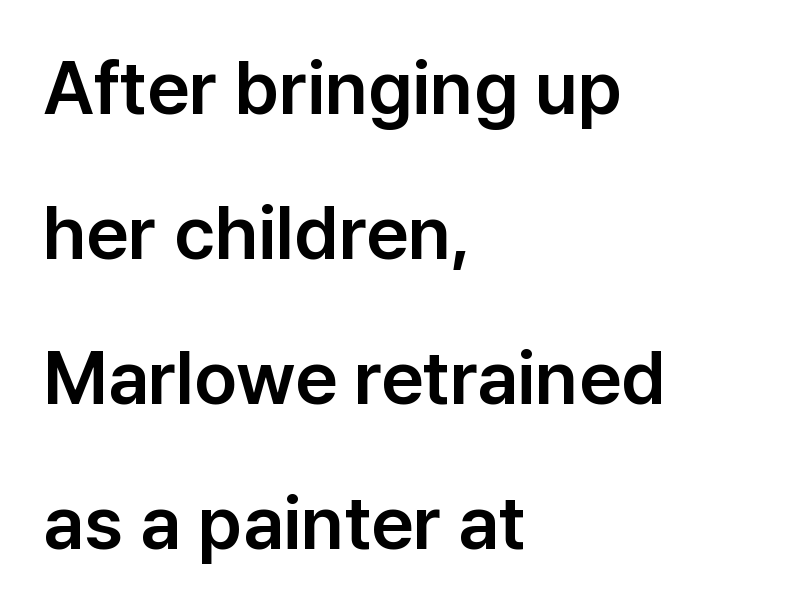
The image shows 74 px sans-serif type, upright; set left-aligned, loose line spacing (1.96x), normal letter spacing, not underlined; low stroke contrast and a medium x-height.
